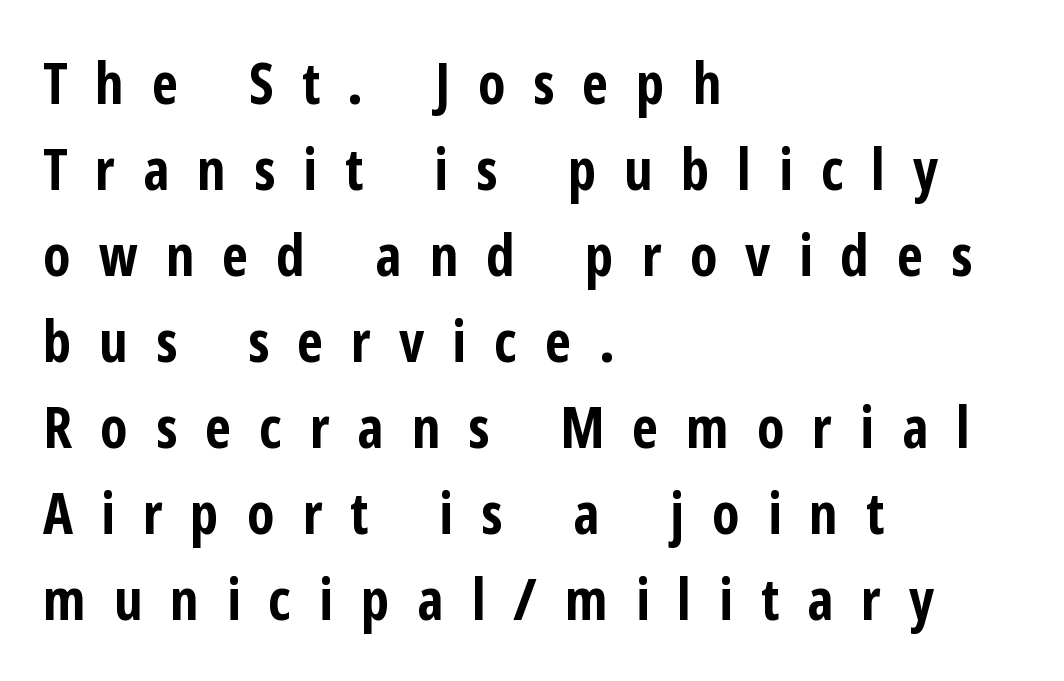
The image shows 57 px bold, condensed sans-serif type, upright; set left-aligned, normal line spacing (1.51x), unusually wide letter spacing (+0.49 em), not underlined; low stroke contrast and a medium x-height.
